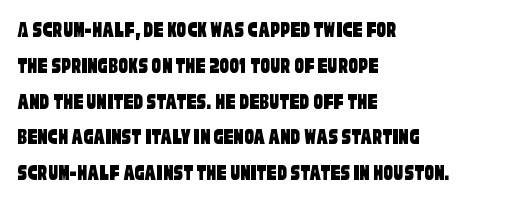
Check the space under the baseline: it is left empty. Successive baselines arrive at the customary interval. No extra tracking has been applied to these lines. The paragraph has a hard left edge and a soft right edge.
